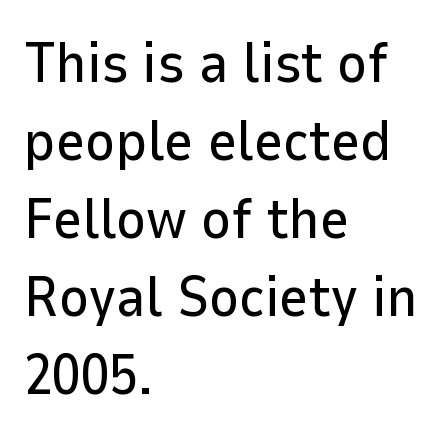
The specimen reads as upright at a glance. These lines keep a tight, regular rhythm from letter to letter. All the whitespace from short lines collects on the right. Regular leading. Descender tails drop into unmarked territory.
